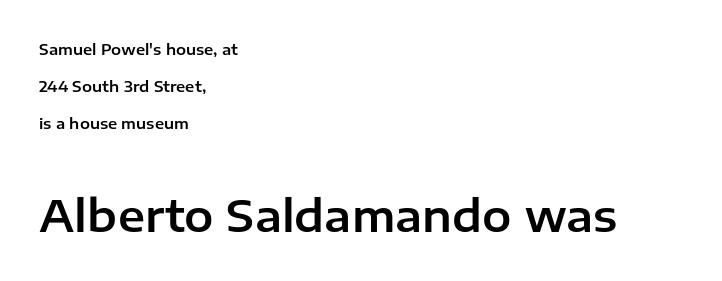
Anything drawn beneath the words? Only blank space. You can tell it's not italic because the verticals are truly vertical. The passage shown begins with its smaller block and ends with its larger one. Character widths vary here, with narrow letters taking less room than wide ones.
